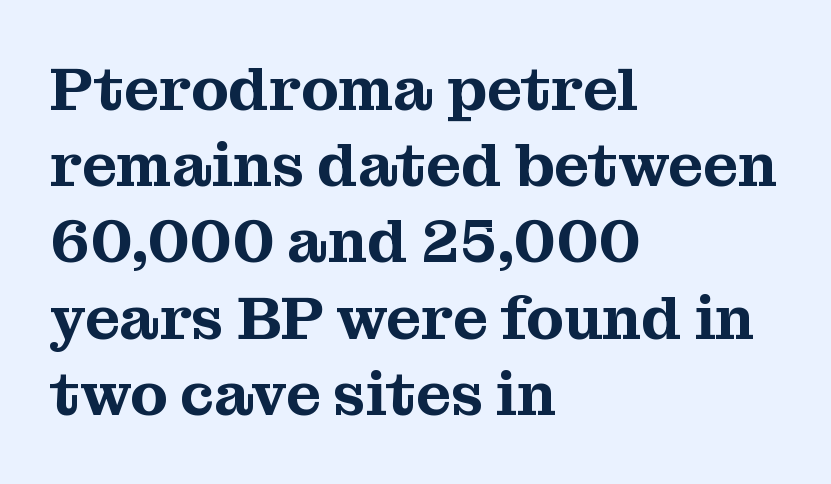
{"serif": "yes", "italic": "no", "width": "normal", "stroke_contrast": "medium", "x_height": "medium", "monospaced": "no", "underline": "no", "align": "left", "line_spacing": "normal", "line_spacing_ratio": 1.25, "letter_spacing": "normal", "letter_spacing_em": 0.0, "glyph_px": 61}
